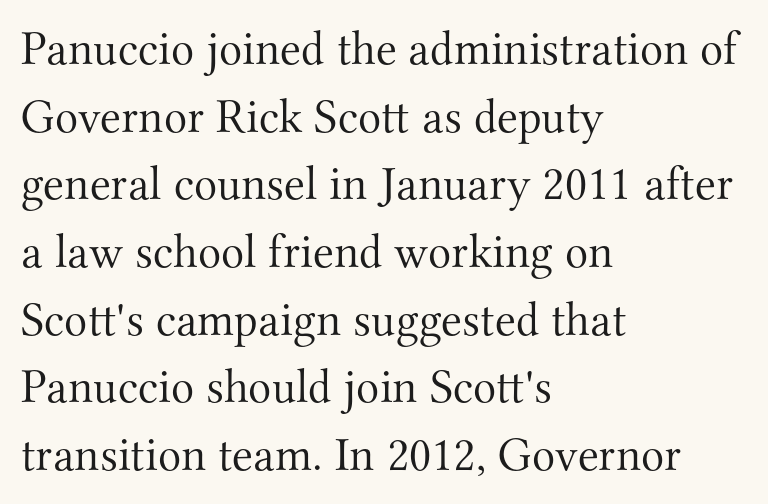
Q: Is the text bold? A: No.
Q: Is the text italic (slanted)? A: No, it is upright.
Q: Is the typeface a serif or a sans-serif typeface? A: Serif.
Q: Is the text underlined? A: No.
Q: How is the paragraph aligned? A: Left-aligned.
Q: Is the spacing between letters normal or unusually wide? A: Normal.
Q: Is the spacing between lines tight, normal or loose? A: Normal.
Q: Width (condensed, normal, or wide)? A: Normal.
Q: Stroke contrast? A: Medium.
Q: x-height? A: Small.
Q: Monospaced? A: No.
